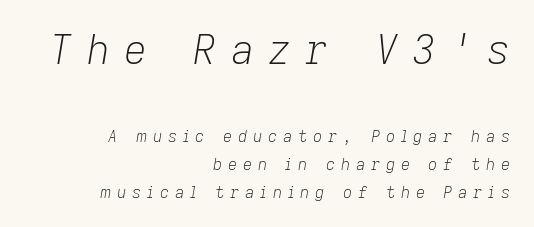
{"italic": "yes", "lean": "right", "slant_degrees": 9, "bold": "no", "weight": "light", "width": "normal", "stroke_contrast": "low", "x_height": "medium", "monospaced": "no", "underline": "no", "align": "right", "line_spacing_ratio": 1.75, "letter_spacing": "wide", "letter_spacing_em": 0.36, "larger_block": "first", "size_ratio": 2.5, "glyph_px": 40}
